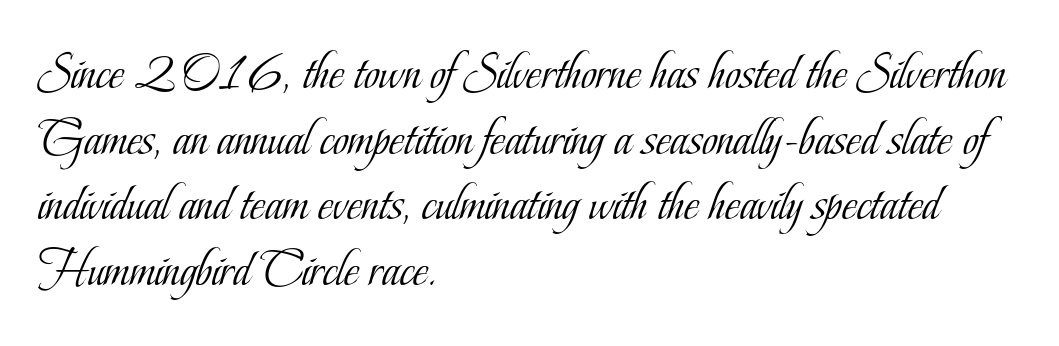
Q: Is the text bold? A: No.
Q: Is the text italic (slanted)? A: Yes.
Q: Is the typeface a serif or a sans-serif typeface? A: Serif.
Q: Is the text underlined? A: No.
Q: How is the paragraph aligned? A: Left-aligned.
Q: Is the spacing between letters normal or unusually wide? A: Normal.
Q: Width (condensed, normal, or wide)? A: Condensed.
Q: Stroke contrast? A: Low.
Q: x-height? A: Small.
Q: Monospaced? A: No.
